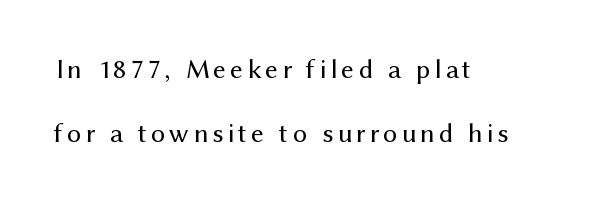
Q: Is the text bold? A: No.
Q: Is the text italic (slanted)? A: No, it is upright.
Q: Is the typeface a serif or a sans-serif typeface? A: Sans-serif.
Q: Is the text underlined? A: No.
Q: How is the paragraph aligned? A: Left-aligned.
Q: Is the spacing between lines tight, normal or loose? A: Loose.
Q: Width (condensed, normal, or wide)? A: Normal.
Q: Stroke contrast? A: Medium.
Q: x-height? A: Medium.
Q: Monospaced? A: No.
